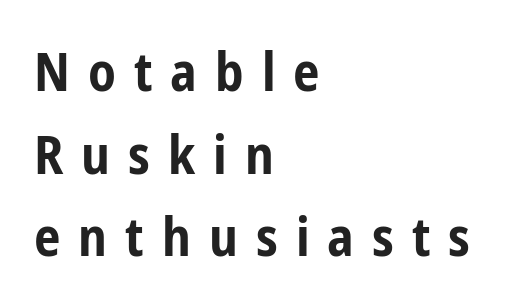
{"serif": "no", "italic": "no", "bold": "yes", "weight": "bold", "width": "condensed", "stroke_contrast": "low", "x_height": "medium", "monospaced": "no", "underline": "no", "align": "left", "line_spacing": "normal", "line_spacing_ratio": 1.56, "letter_spacing": "wide", "letter_spacing_em": 0.34, "glyph_px": 53}
